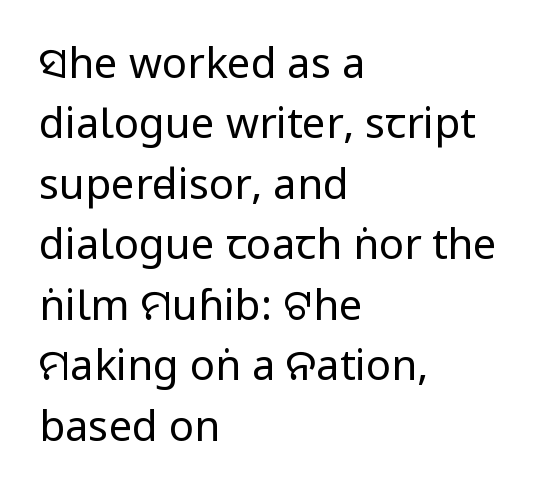
If you drew a ruler down the left edge, every line would touch it. Every character sits straight up, as roman type does. Each row of text sits above clean, open space. The weight tops out at a normal text grade. The letters advance in unequal steps, a hallmark of proportional type.
